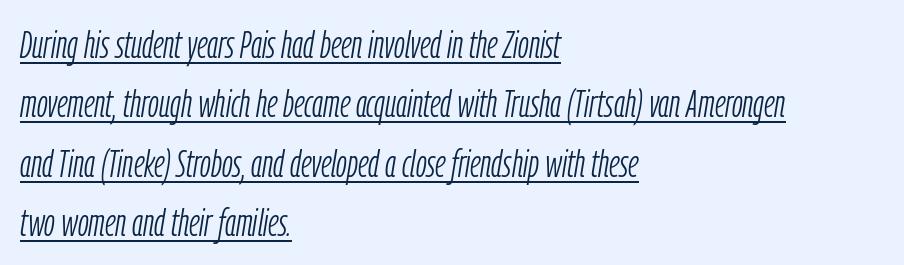
Q: Is the text bold? A: No.
Q: Is the text italic (slanted)? A: Yes, it leans right by about 9 degrees.
Q: Is the text underlined? A: Yes.
Q: How is the paragraph aligned? A: Left-aligned.
Q: Is the spacing between letters normal or unusually wide? A: Normal.
Q: Is the spacing between lines tight, normal or loose? A: Normal.
Q: Width (condensed, normal, or wide)? A: Condensed.
Q: Stroke contrast? A: Low.
Q: x-height? A: Medium.
Q: Monospaced? A: No.
